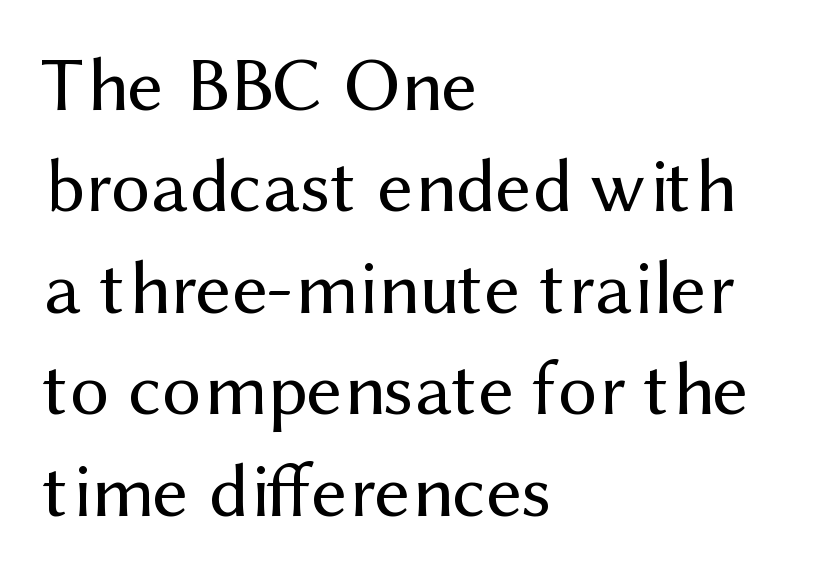
Q: Is the text bold? A: No.
Q: Is the text italic (slanted)? A: No, it is upright.
Q: Is the typeface a serif or a sans-serif typeface? A: Sans-serif.
Q: Is the text underlined? A: No.
Q: How is the paragraph aligned? A: Left-aligned.
Q: Is the spacing between letters normal or unusually wide? A: Normal.
Q: Is the spacing between lines tight, normal or loose? A: Normal.
Q: Width (condensed, normal, or wide)? A: Normal.
Q: Stroke contrast? A: Medium.
Q: x-height? A: Medium.
Q: Monospaced? A: No.
